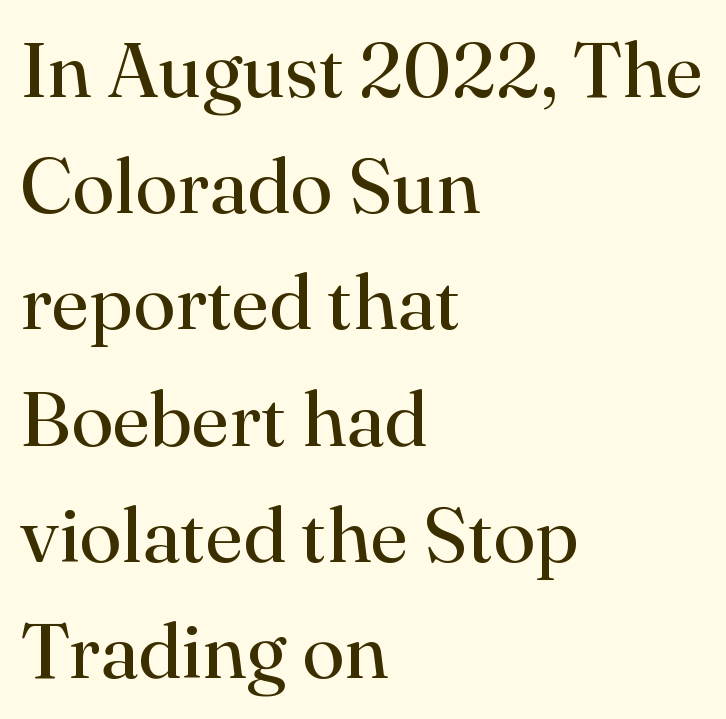
Nothing unusual about the tracking: characters are spaced as the font intends. The face used here is proportionally spaced, like ordinary book or web type. The letters stand straight up with perfectly vertical stems. Has an underline been added? It has not. This is not heavy type; no bold has been used. Horizontal alignment here is leftward, the default for most running prose.
